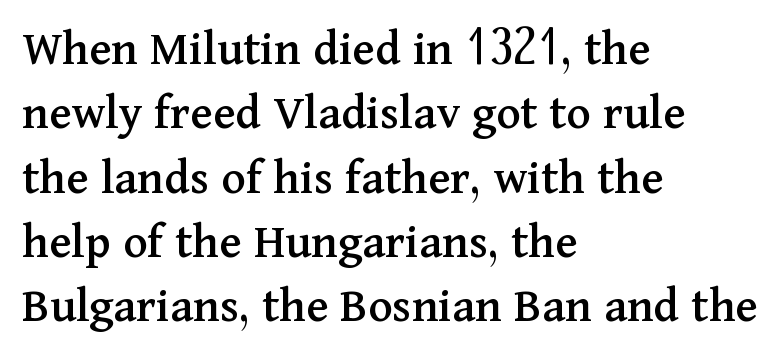
The image shows 51 px serif type, upright; set left-aligned, normal line spacing (1.26x), normal letter spacing, not underlined; medium stroke contrast and a medium x-height.
